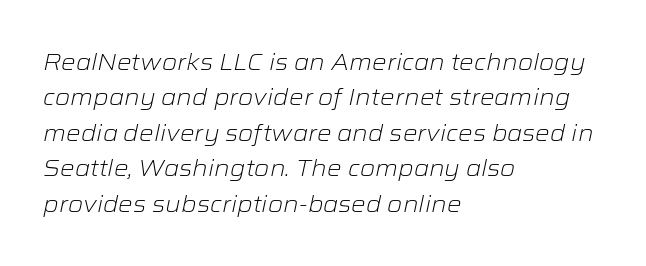
Q: Is the text bold? A: No.
Q: Is the text italic (slanted)? A: Yes, it leans right by about 12 degrees.
Q: Is the text underlined? A: No.
Q: How is the paragraph aligned? A: Left-aligned.
Q: Is the spacing between letters normal or unusually wide? A: Normal.
Q: Is the spacing between lines tight, normal or loose? A: Normal.
